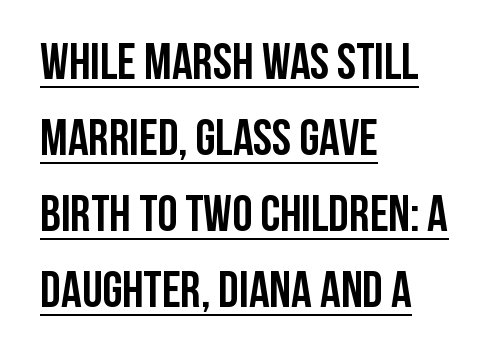
{"serif": "no", "italic": "no", "bold": "yes", "weight": "semibold", "width": "condensed", "stroke_contrast": "low", "x_height": "large", "monospaced": "no", "underline": "yes", "align": "left", "line_spacing": "normal", "line_spacing_ratio": 1.49, "letter_spacing": "normal", "letter_spacing_em": 0.0, "glyph_px": 51}
